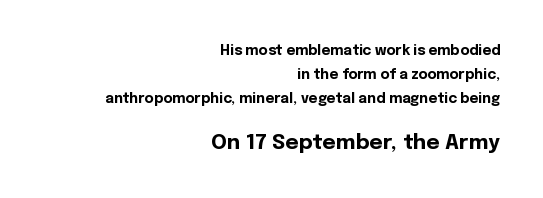
The image shows 21 px bold type, upright; set right-aligned, line spacing 1.72x, normal letter spacing, not underlined; the second (bottom) block is 1.5x larger.
